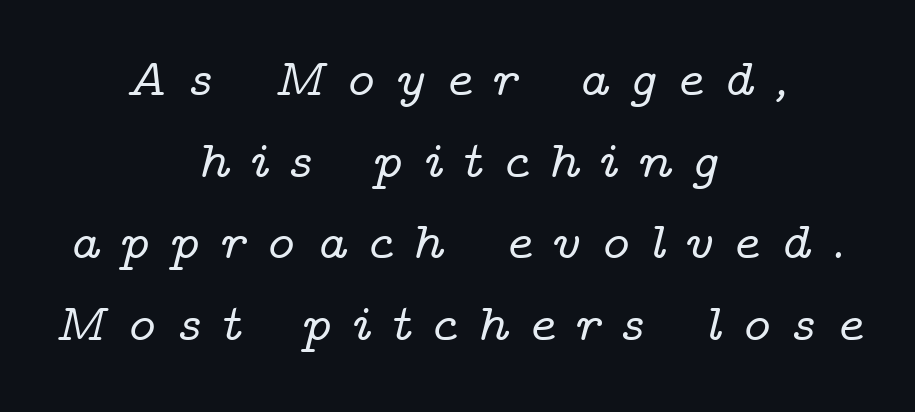
{"serif": "yes", "italic": "yes", "lean": "right", "slant_degrees": 14, "width": "wide", "stroke_contrast": "low", "x_height": "medium", "monospaced": "no", "underline": "no", "align": "center", "line_spacing": "normal", "line_spacing_ratio": 1.57, "letter_spacing": "wide", "letter_spacing_em": 0.36, "glyph_px": 52}
